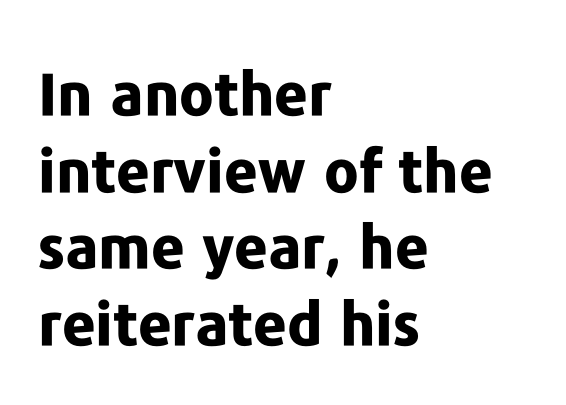
{"serif": "no", "italic": "no", "bold": "yes", "weight": "bold", "width": "normal", "stroke_contrast": "low", "x_height": "medium", "monospaced": "no", "underline": "no", "align": "left", "line_spacing": "normal", "line_spacing_ratio": 1.3, "letter_spacing": "normal", "letter_spacing_em": 0.0, "glyph_px": 59}
